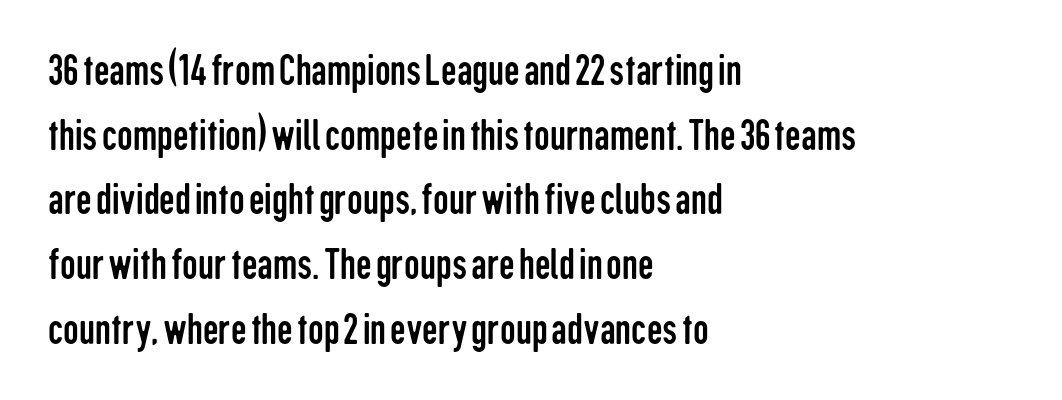
Stroke mass is kept to a normal reading level or below. Whoever set this chose a conventional vertical rhythm. Caption: standard tracking, unaltered. Does the copy run flush right? No — it runs flush left. If you drew a line through each stem, it would be perfectly vertical. Observe the absence of serifs on each vertical stroke in this sample.
